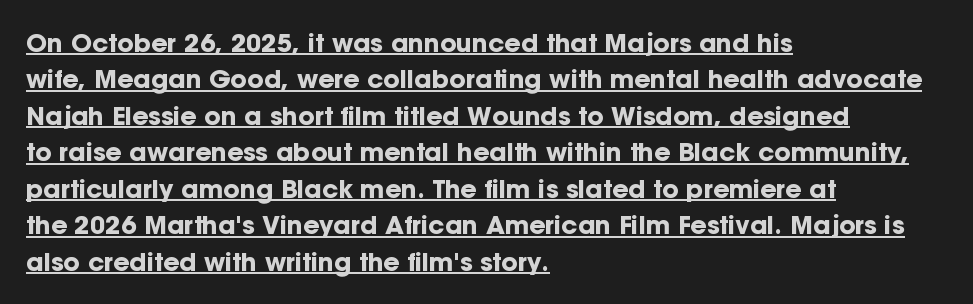
The image shows 25 px bold type, upright; set left-aligned, normal line spacing (1.46x), normal letter spacing, underlined.
